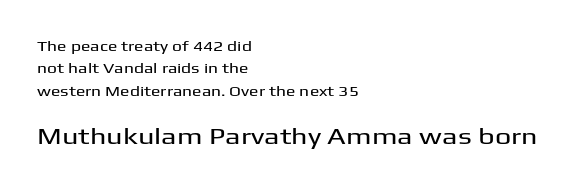
Q: Is the text italic (slanted)? A: No, it is upright.
Q: Is the text underlined? A: No.
Q: How is the paragraph aligned? A: Left-aligned.
Q: Is the spacing between letters normal or unusually wide? A: Normal.
Q: Is the spacing between lines tight, normal or loose? A: Normal.
Q: Which block of text is set in a larger size, the first (top) or the second (bottom)? A: The second (bottom) one.
